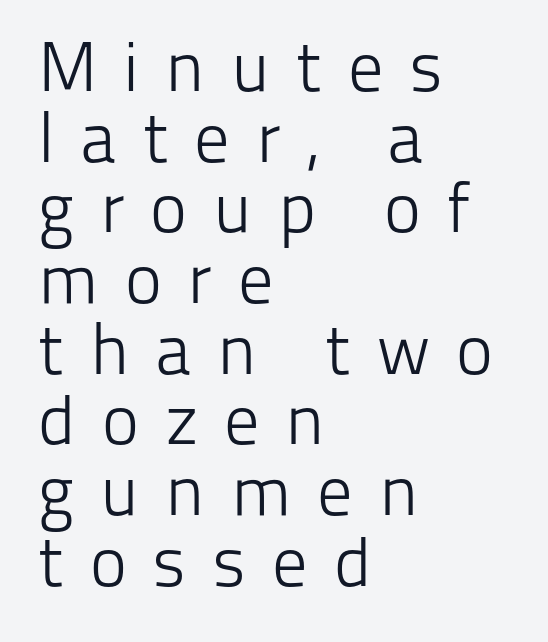
{"serif": "no", "italic": "no", "bold": "no", "weight": "light", "width": "normal", "stroke_contrast": "low", "x_height": "medium", "monospaced": "no", "underline": "no", "align": "left", "line_spacing": "tight", "line_spacing_ratio": 1.01, "letter_spacing": "wide", "letter_spacing_em": 0.37, "glyph_px": 70}
